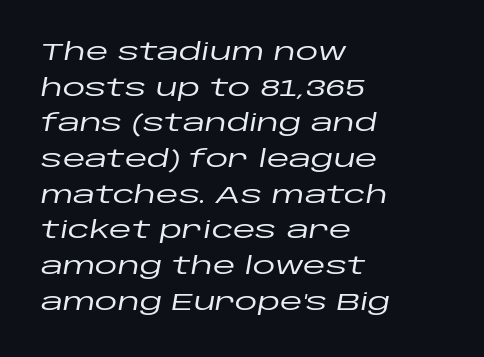
Underline: absent. The text carries the slant typical of an italic or oblique font. Look at the tracking — it's just the regular setting, nothing added. Short and long lines alike share a common starting point at left. Compared with typical paragraphs, the rows here are spaced about the same.
